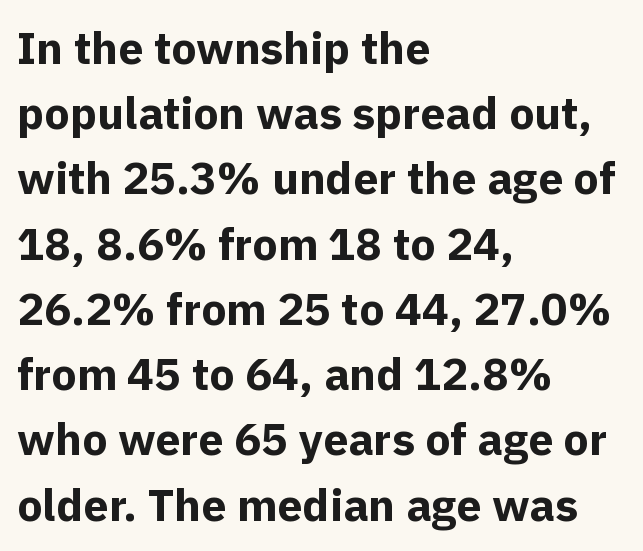
{"serif": "no", "italic": "no", "bold": "yes", "weight": "bold", "width": "normal", "x_height": "medium", "monospaced": "no", "underline": "no", "align": "left", "line_spacing": "normal", "line_spacing_ratio": 1.45, "letter_spacing": "normal", "letter_spacing_em": 0.0, "glyph_px": 45}
